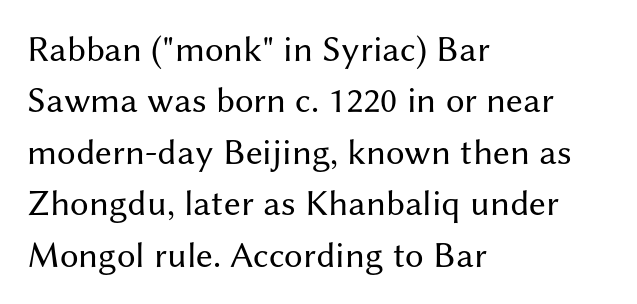
Stems here are at most as thick as an everyday book face. Font category for this specimen: sans-serif. Tall strokes in this sample are plumb rather than angled. You could not count columns in this text — the font is proportionally spaced. Letter spacing: default.
